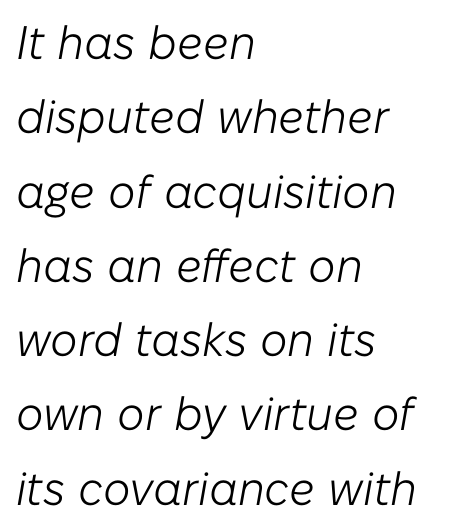
{"italic": "yes", "lean": "right", "slant_degrees": 10, "bold": "no", "weight": "light", "width": "normal", "stroke_contrast": "low", "x_height": "medium", "monospaced": "no", "underline": "no", "align": "left", "line_spacing": "normal", "line_spacing_ratio": 1.58, "letter_spacing": "normal", "letter_spacing_em": 0.0, "glyph_px": 47}
